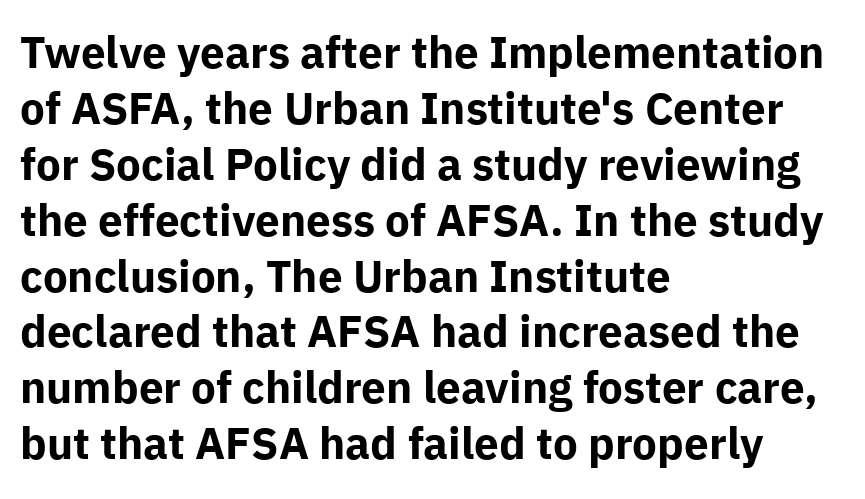
This rendering uses left alignment, leaving the right contour irregular. Normally led — the rows are evenly, conventionally spaced. Default kerning and tracking; the words read as compact shapes. The typography opts for an upright posture over an oblique one.
